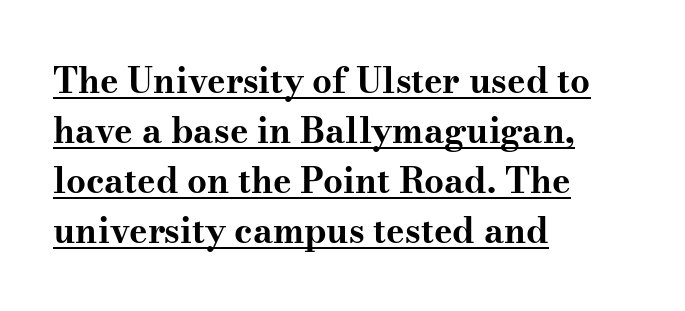
{"serif": "yes", "italic": "no", "bold": "yes", "weight": "bold", "width": "wide", "stroke_contrast": "medium", "x_height": "small", "monospaced": "no", "underline": "yes", "align": "left", "line_spacing": "normal", "line_spacing_ratio": 1.43, "letter_spacing": "normal", "letter_spacing_em": 0.0, "glyph_px": 35}
